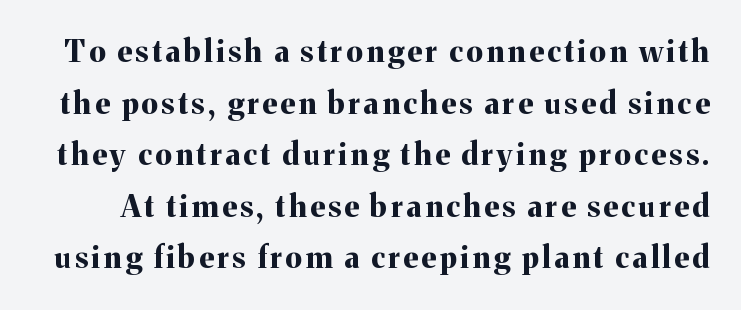
Q: Is the text bold? A: Yes.
Q: Is the text italic (slanted)? A: No, it is upright.
Q: Is the typeface a serif or a sans-serif typeface? A: Serif.
Q: Is the text underlined? A: No.
Q: Width (condensed, normal, or wide)? A: Normal.
Q: Stroke contrast? A: Medium.
Q: x-height? A: Medium.
Q: Monospaced? A: No.
